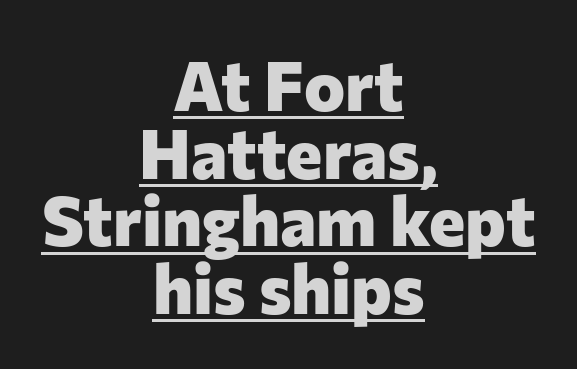
{"serif": "no", "italic": "no", "bold": "yes", "weight": "heavy", "width": "normal", "stroke_contrast": "low", "x_height": "medium", "monospaced": "no", "underline": "yes", "align": "center", "line_spacing": "tight", "line_spacing_ratio": 0.98, "letter_spacing": "normal", "letter_spacing_em": 0.0, "glyph_px": 69}
